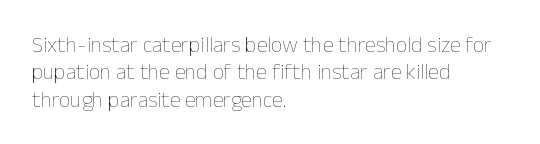
Rendered with straight, roman letterforms. Weight: not bold — regular or lighter. Words appear dense and cohesive because spacing is normal. Horizontal alignment here is leftward, the default for most running prose. A clean baseline with only descenders dipping below it.
